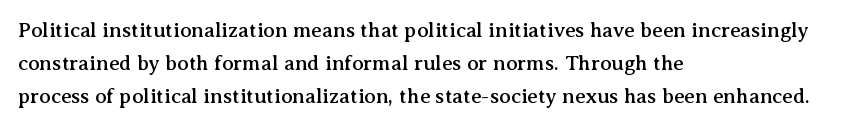
The image shows 21 px text type, upright; set left-aligned, normal line spacing (1.56x), normal letter spacing, not underlined.
